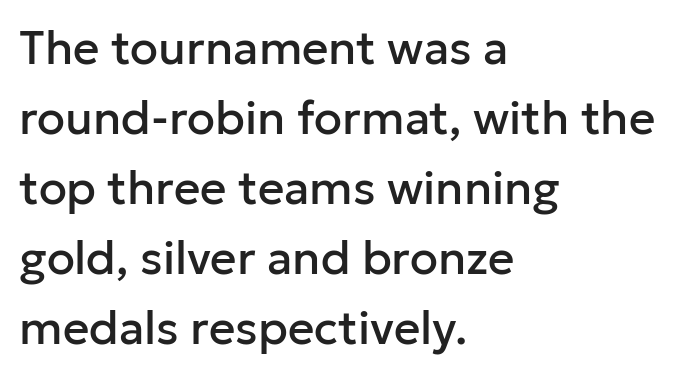
{"serif": "no", "italic": "no", "width": "normal", "stroke_contrast": "low", "x_height": "medium", "monospaced": "no", "underline": "no", "align": "left", "line_spacing": "normal", "line_spacing_ratio": 1.52, "letter_spacing": "normal", "letter_spacing_em": 0.0, "glyph_px": 46}
